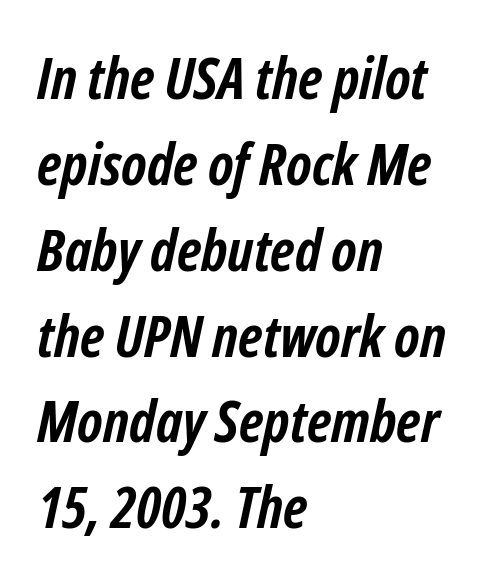
Q: Is the text bold? A: Yes.
Q: Is the text italic (slanted)? A: Yes, it leans right by about 12 degrees.
Q: Is the text underlined? A: No.
Q: How is the paragraph aligned? A: Left-aligned.
Q: Is the spacing between letters normal or unusually wide? A: Normal.
Q: Is the spacing between lines tight, normal or loose? A: Normal.
Q: Width (condensed, normal, or wide)? A: Condensed.
Q: Stroke contrast? A: Low.
Q: x-height? A: Medium.
Q: Monospaced? A: No.
